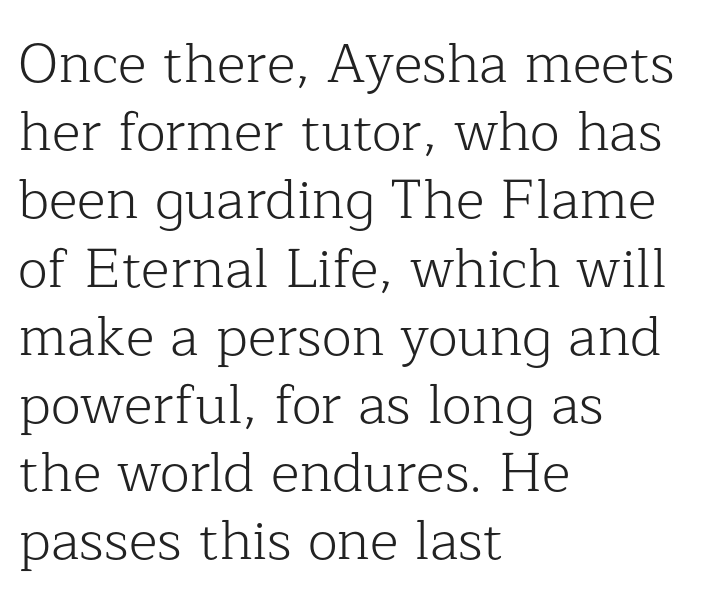
Underlining? Definitely not there. What kind of face is this? One with serifs. Observe the ordinary spacing: letters are neighbours, not strangers. The passage is arranged the way most books set body copy — flush left.
